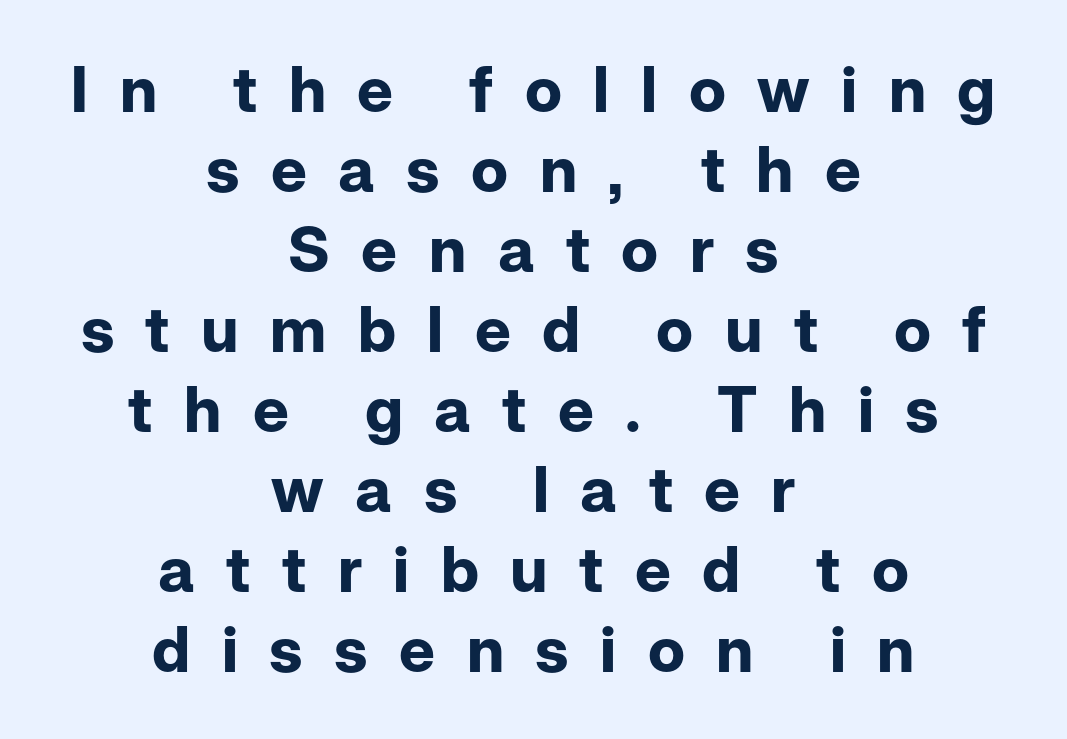
This sample has the flowing, uneven cadence of proportional lettering. Just letters on the line, the space beneath them empty. The glyphs have the mass of a bold cut. Horizontal alignment here is central, giving a formal, balanced look.
